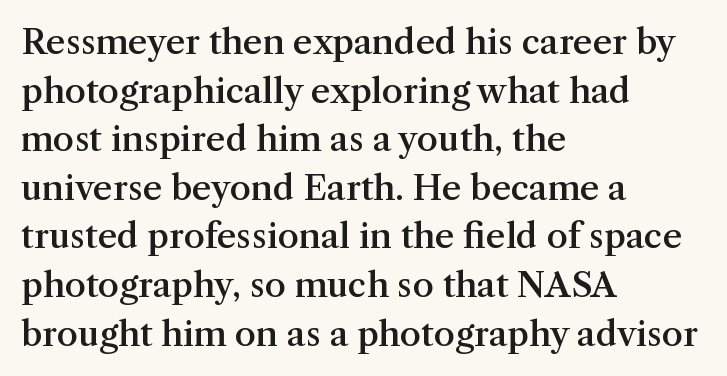
{"serif": "yes", "italic": "no", "bold": "semi", "weight": "semibold", "width": "normal", "stroke_contrast": "medium", "x_height": "medium", "monospaced": "no", "underline": "no", "align": "left", "line_spacing": "normal", "line_spacing_ratio": 1.43, "letter_spacing": "normal", "letter_spacing_em": 0.0, "glyph_px": 34}
